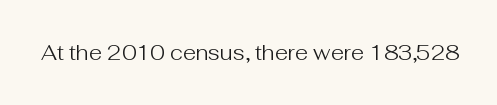
The image shows 21 px text type, upright; set normal letter spacing, not underlined.
